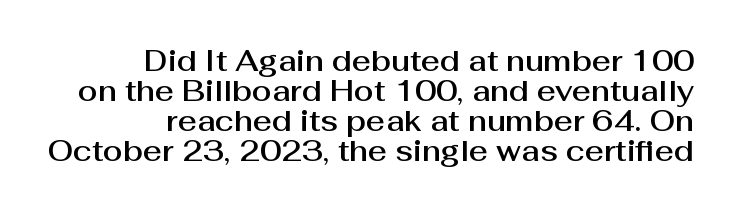
{"serif": "no", "italic": "no", "width": "normal", "stroke_contrast": "medium", "x_height": "medium", "monospaced": "no", "underline": "no", "align": "right", "line_spacing": "tight", "line_spacing_ratio": 1.03, "letter_spacing": "normal", "letter_spacing_em": 0.0, "glyph_px": 29}
